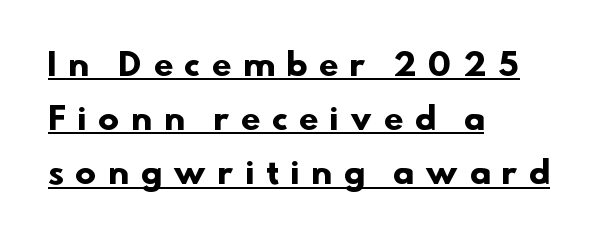
The image shows 31 px heavy sans-serif type; set left-aligned, line spacing 1.75x, unusually wide letter spacing (+0.39 em), underlined; low stroke contrast and a small x-height.
